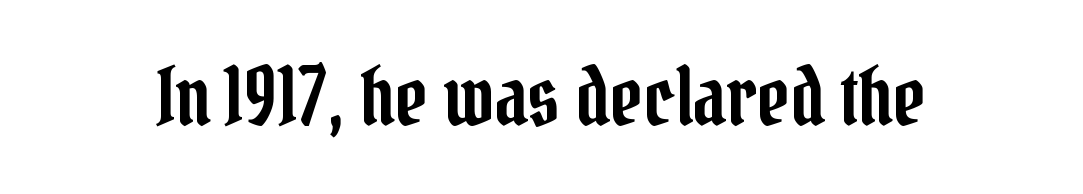
The image shows 80 px condensed serif type, upright; set normal letter spacing, not underlined; low stroke contrast and a medium x-height.
